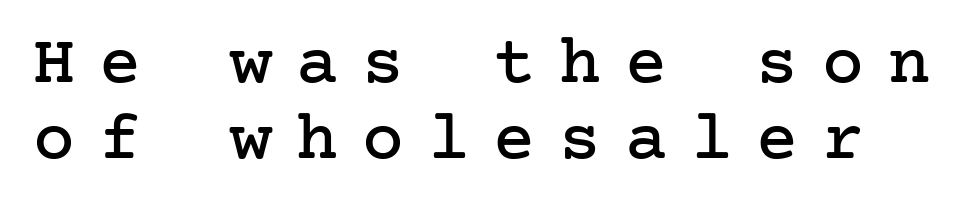
Q: Is the text italic (slanted)? A: No, it is upright.
Q: Is the typeface a serif or a sans-serif typeface? A: Serif.
Q: Is the text underlined? A: No.
Q: Is the spacing between letters normal or unusually wide? A: Unusually wide.
Q: Is the spacing between lines tight, normal or loose? A: Tight.
Q: Width (condensed, normal, or wide)? A: Normal.
Q: Stroke contrast? A: Low.
Q: x-height? A: Medium.
